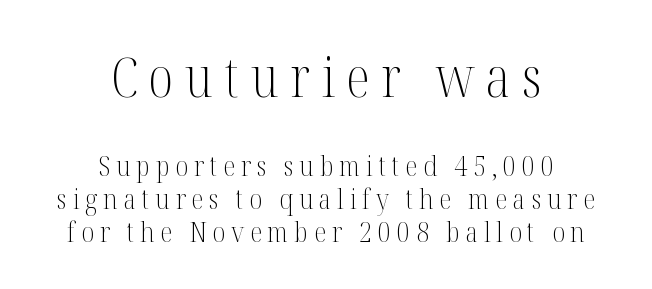
The image shows 55 px light, condensed serif type, upright; set centered, line spacing 1.17x, unusually wide letter spacing (+0.21 em), not underlined; the first (top) block is 1.96x larger; medium stroke contrast and a medium x-height.
